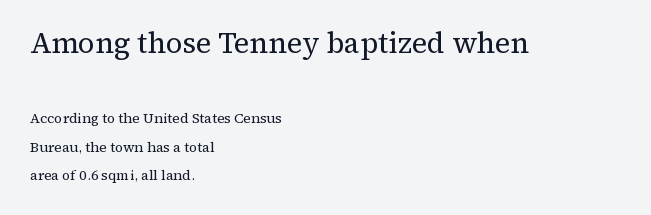
{"serif": "yes", "italic": "no", "bold": "no", "weight": "regular", "width": "normal", "stroke_contrast": "medium", "x_height": "medium", "monospaced": "no", "underline": "no", "align": "left", "line_spacing": "loose", "line_spacing_ratio": 2.04, "letter_spacing": "normal", "letter_spacing_em": 0.0, "larger_block": "first", "size_ratio": 2.07, "glyph_px": 29}
